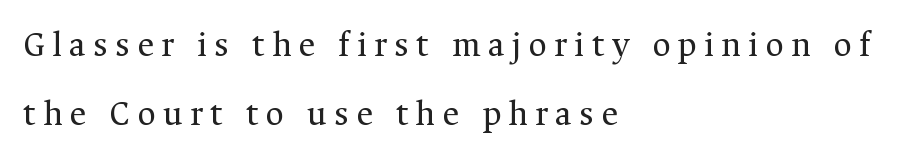
Q: Is the text bold? A: No.
Q: Is the text italic (slanted)? A: No, it is upright.
Q: Is the typeface a serif or a sans-serif typeface? A: Serif.
Q: Is the text underlined? A: No.
Q: How is the paragraph aligned? A: Left-aligned.
Q: Is the spacing between letters normal or unusually wide? A: Unusually wide.
Q: Is the spacing between lines tight, normal or loose? A: Loose.
Q: Width (condensed, normal, or wide)? A: Normal.
Q: Stroke contrast? A: Medium.
Q: x-height? A: Medium.
Q: Monospaced? A: No.
